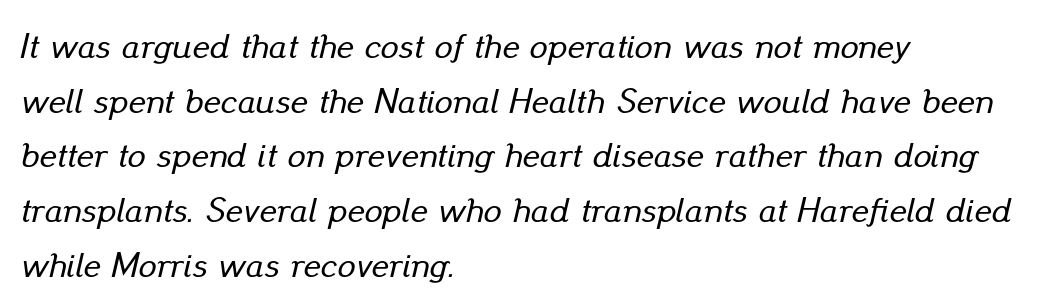
Q: Is the text italic (slanted)? A: Yes, it leans right by about 13 degrees.
Q: Is the text underlined? A: No.
Q: How is the paragraph aligned? A: Left-aligned.
Q: Is the spacing between letters normal or unusually wide? A: Normal.
Q: Is the spacing between lines tight, normal or loose? A: Normal.
Q: Width (condensed, normal, or wide)? A: Normal.
Q: Stroke contrast? A: Low.
Q: x-height? A: Small.
Q: Monospaced? A: No.
